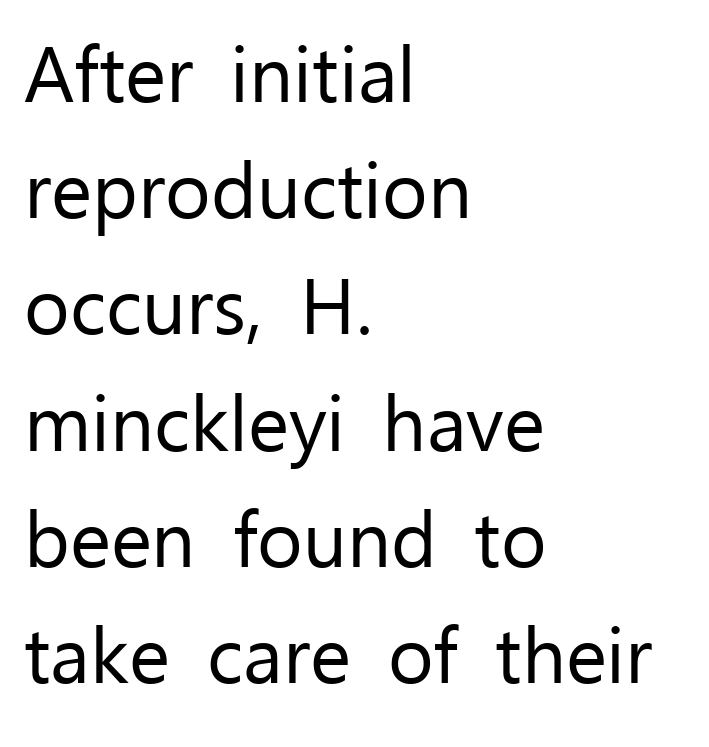
Q: Is the text bold? A: No.
Q: Is the text italic (slanted)? A: No, it is upright.
Q: Is the typeface a serif or a sans-serif typeface? A: Sans-serif.
Q: Is the text underlined? A: No.
Q: How is the paragraph aligned? A: Left-aligned.
Q: Is the spacing between letters normal or unusually wide? A: Normal.
Q: Is the spacing between lines tight, normal or loose? A: Normal.
Q: Width (condensed, normal, or wide)? A: Normal.
Q: Stroke contrast? A: Low.
Q: x-height? A: Medium.
Q: Monospaced? A: No.
